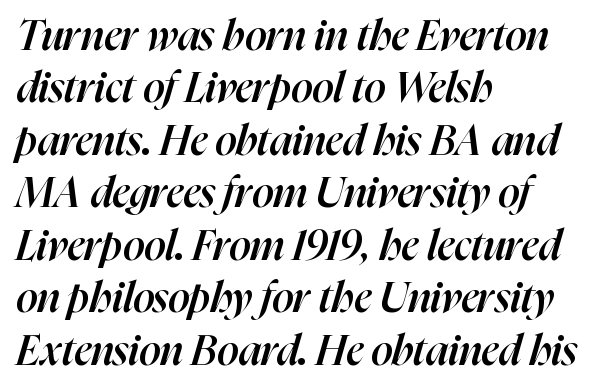
{"italic": "yes", "lean": "right", "slant_degrees": 16, "bold": "semi", "weight": "semibold", "width": "normal", "stroke_contrast": "high", "x_height": "medium", "monospaced": "no", "underline": "no", "align": "left", "line_spacing": "normal", "line_spacing_ratio": 1.25, "letter_spacing": "normal", "letter_spacing_em": 0.0, "glyph_px": 42}
